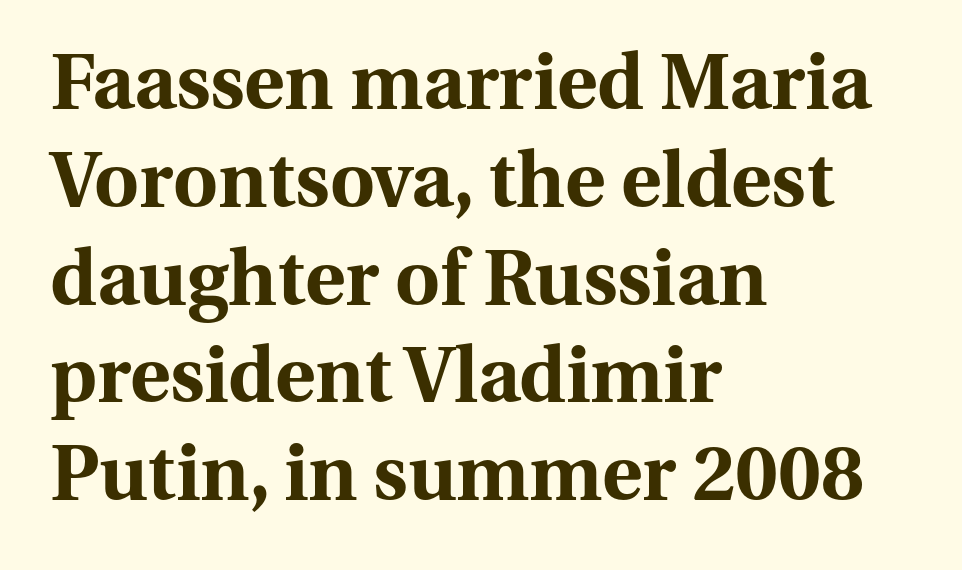
The text was rendered using a seriffed face with decorative stroke endings. Line spacing here is normal. As a designer I'd log this as weight 700, bold. Line starts are locked; line ends wander.
